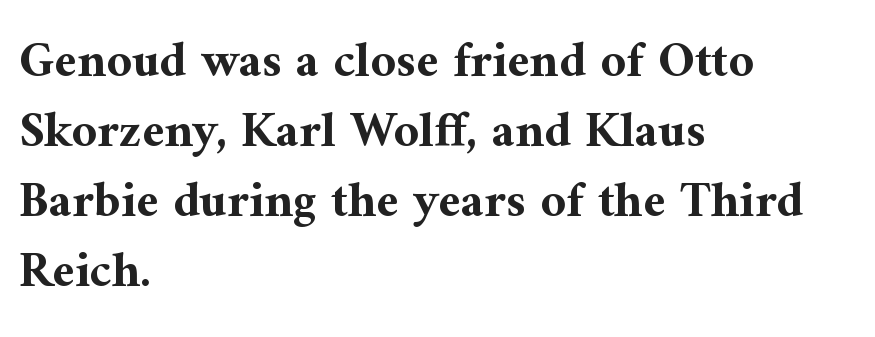
Each glyph is drawn with heavy, bold strokes. Are there feet on the stems? There are — it's a serif. This is roman type, the default non-slanted kind. You could call the tracking neutral — neither tight nor loose. A student would call this left alignment; a typographer would say flush left, rag right. Here the designer chose a conventional face with non-uniform glyph widths.
